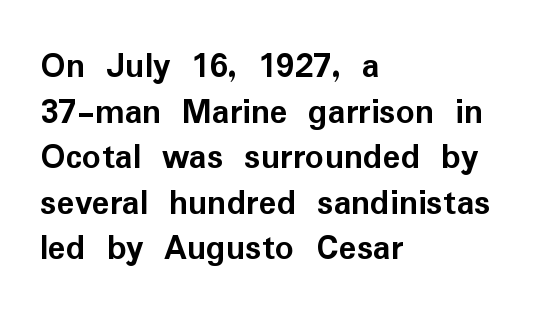
Tracking here is standard; glyphs follow each other at the usual distance. The paragraph has a hard left edge and a soft right edge. Here the designer chose a conventional face with non-uniform glyph widths. Bare-footed words on every line.
